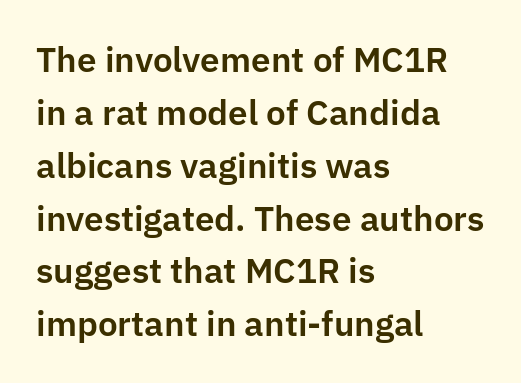
Q: Is the text italic (slanted)? A: No, it is upright.
Q: Is the typeface a serif or a sans-serif typeface? A: Sans-serif.
Q: Is the text underlined? A: No.
Q: How is the paragraph aligned? A: Left-aligned.
Q: Is the spacing between letters normal or unusually wide? A: Normal.
Q: Is the spacing between lines tight, normal or loose? A: Normal.
Q: Width (condensed, normal, or wide)? A: Normal.
Q: Stroke contrast? A: Low.
Q: x-height? A: Medium.
Q: Monospaced? A: No.
